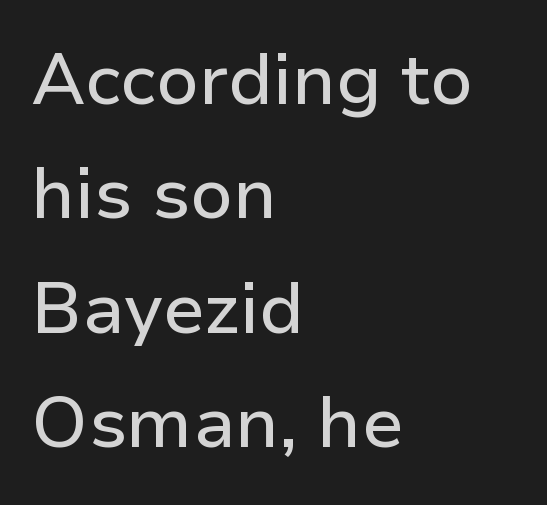
{"serif": "no", "italic": "no", "width": "normal", "stroke_contrast": "low", "x_height": "medium", "monospaced": "no", "underline": "no", "align": "left", "line_spacing": "normal", "line_spacing_ratio": 1.59, "letter_spacing": "normal", "letter_spacing_em": 0.0, "glyph_px": 72}
